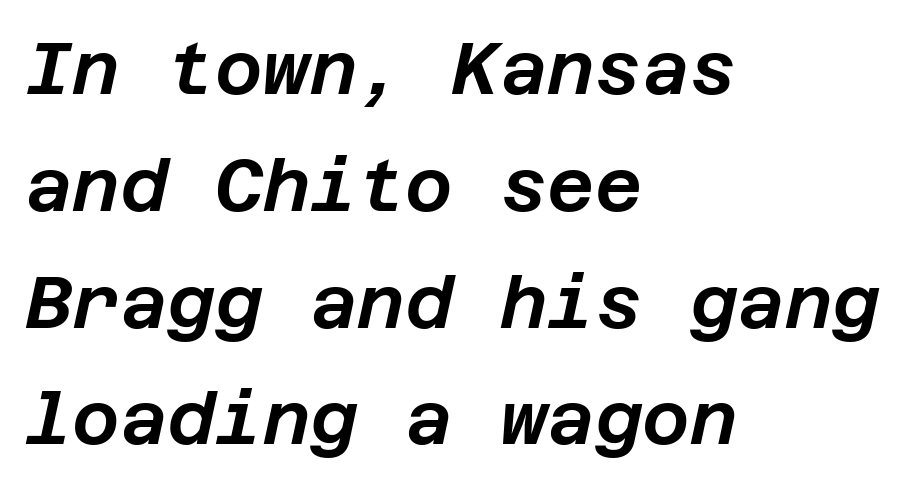
The image shows 73 px text type, italic (leaning right); set left-aligned, normal line spacing (1.6x), normal letter spacing, not underlined; low stroke contrast and a large x-height.
